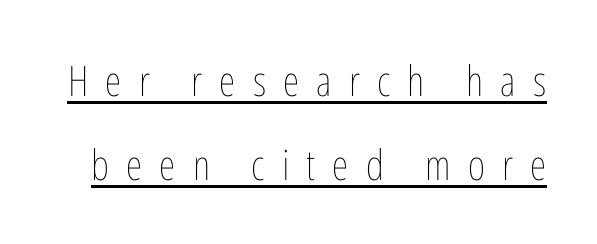
Q: Is the text bold? A: No.
Q: Is the text italic (slanted)? A: No, it is upright.
Q: Is the text underlined? A: Yes.
Q: Is the spacing between letters normal or unusually wide? A: Unusually wide.
Q: Is the spacing between lines tight, normal or loose? A: Loose.
Q: Width (condensed, normal, or wide)? A: Condensed.
Q: Stroke contrast? A: Low.
Q: x-height? A: Medium.
Q: Monospaced? A: No.
